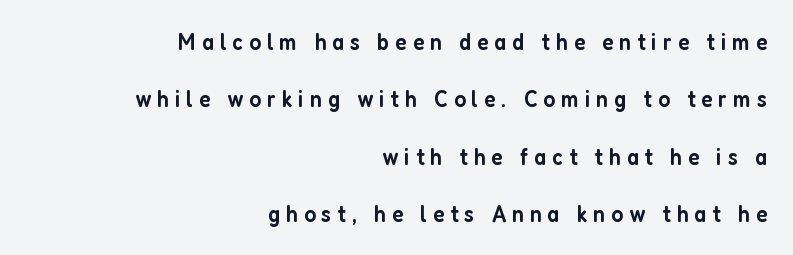
The image shows 24 px text type, upright; set right-aligned, loose line spacing (2.39x), unusually wide letter spacing (+0.25 em), not underlined.
